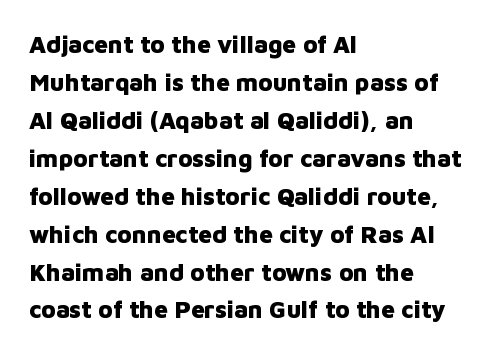
{"italic": "no", "bold": "yes", "underline": "no", "align": "left", "line_spacing": "normal", "line_spacing_ratio": 1.58, "letter_spacing": "normal", "letter_spacing_em": 0.0, "glyph_px": 24}
